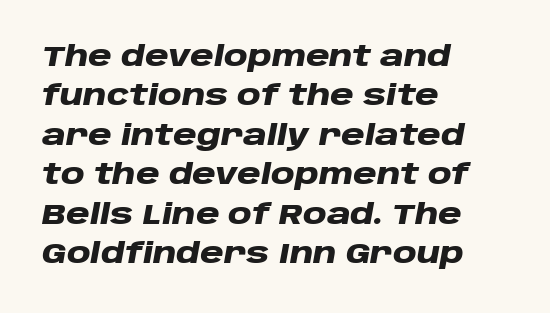
The sample has been set heavy, in full bold. Students, note that the glyphs here touch the page at normal intervals. The foot of each line stays bare and open. Leading matches the norm, producing a regular column. Where is the straight margin? On the left.
